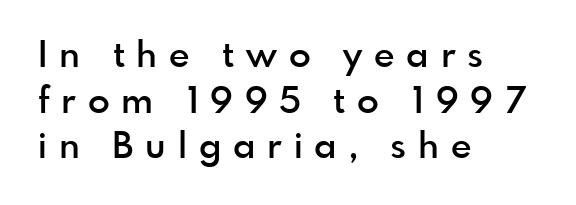
Q: Is the text bold? A: Semi-bold.
Q: Is the text italic (slanted)? A: No, it is upright.
Q: Is the typeface a serif or a sans-serif typeface? A: Sans-serif.
Q: Is the text underlined? A: No.
Q: How is the paragraph aligned? A: Left-aligned.
Q: Is the spacing between letters normal or unusually wide? A: Unusually wide.
Q: Is the spacing between lines tight, normal or loose? A: Normal.
Q: Width (condensed, normal, or wide)? A: Normal.
Q: x-height? A: Small.
Q: Monospaced? A: No.
